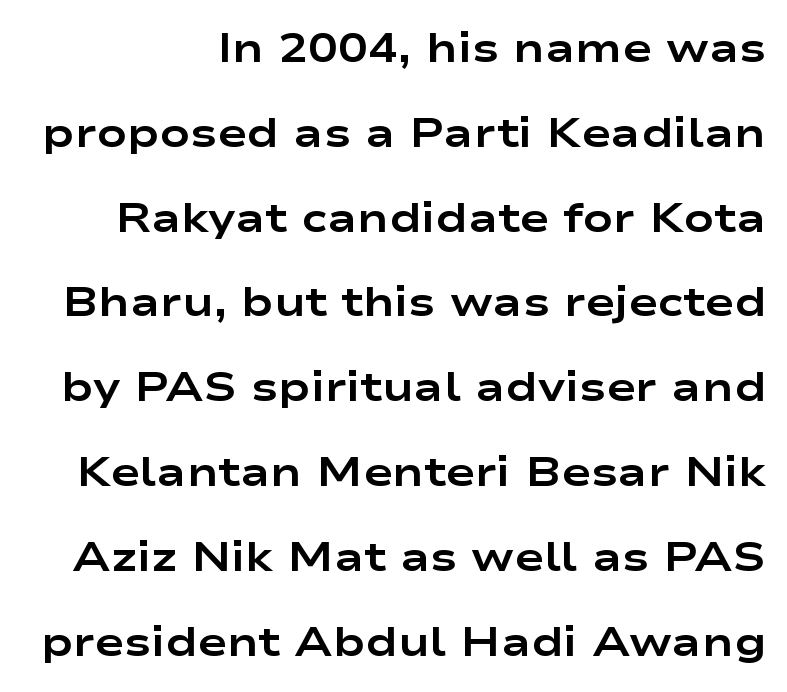
Q: Is the text bold? A: Yes.
Q: Is the text italic (slanted)? A: No, it is upright.
Q: Is the typeface a serif or a sans-serif typeface? A: Sans-serif.
Q: Is the text underlined? A: No.
Q: Is the spacing between letters normal or unusually wide? A: Normal.
Q: Is the spacing between lines tight, normal or loose? A: Loose.
Q: Width (condensed, normal, or wide)? A: Wide.
Q: Stroke contrast? A: Low.
Q: x-height? A: Medium.
Q: Monospaced? A: No.
